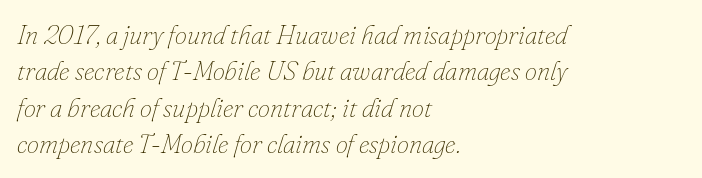
Glyph-to-glyph distance matches everyday printed text. The baseline area is clear. Line beginnings align vertically; line endings do not. This sample keeps an unexceptional amount of space between lines.
